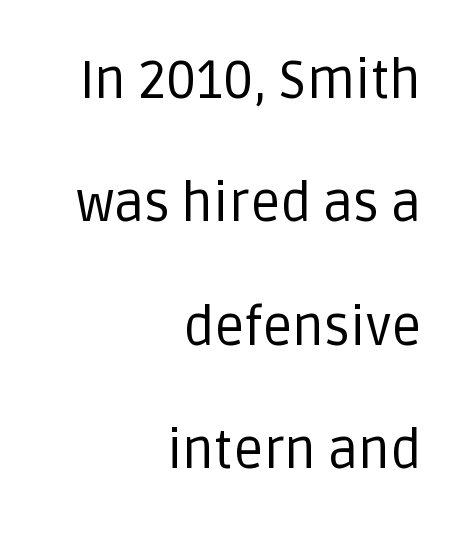
The image shows 53 px regular-weight sans-serif type, upright; set right-aligned, loose line spacing (2.33x), normal letter spacing, not underlined; low stroke contrast and a large x-height.
